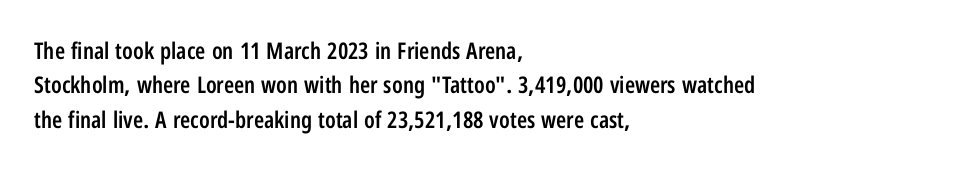
The image shows 23 px text type, upright; set left-aligned, normal line spacing (1.5x), normal letter spacing, not underlined.
